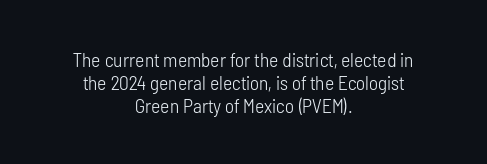
Q: Is the text bold? A: No.
Q: Is the text italic (slanted)? A: No, it is upright.
Q: Is the text underlined? A: No.
Q: How is the paragraph aligned? A: Centered.
Q: Is the spacing between letters normal or unusually wide? A: Normal.
Q: Is the spacing between lines tight, normal or loose? A: Tight.
